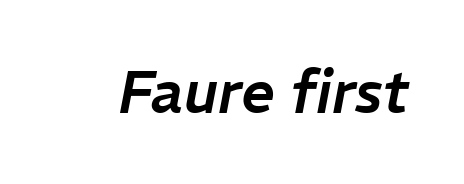
Clear beneath every line of the passage. Each letter keeps its own natural width here, so spacing adapts to shape. Posture: slanted. The horizontal fit of the characters is conventional and even.
